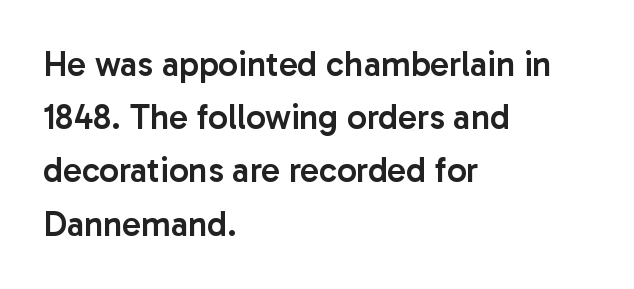
{"serif": "no", "italic": "no", "bold": "semi", "weight": "semibold", "width": "normal", "stroke_contrast": "low", "x_height": "medium", "monospaced": "no", "underline": "no", "align": "left", "line_spacing": "normal", "line_spacing_ratio": 1.52, "letter_spacing": "normal", "letter_spacing_em": 0.0, "glyph_px": 35}
